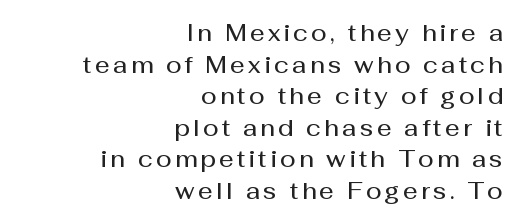
Q: Is the text bold? A: Semi-bold.
Q: Is the text italic (slanted)? A: No, it is upright.
Q: Is the text underlined? A: No.
Q: How is the paragraph aligned? A: Right-aligned.
Q: Is the spacing between lines tight, normal or loose? A: Normal.
